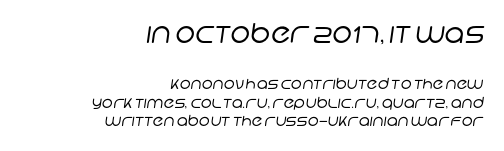
The image shows 27 px text type; set right-aligned, normal line spacing (1.26x), normal letter spacing, not underlined; the first (top) block is 1.8x larger.
